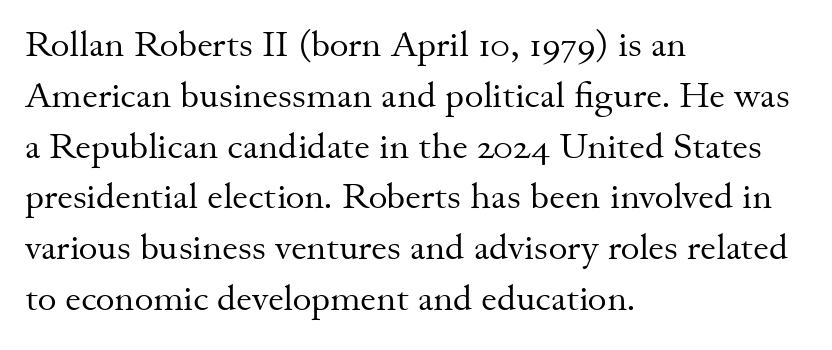
Q: Is the text bold? A: No.
Q: Is the text italic (slanted)? A: No, it is upright.
Q: Is the typeface a serif or a sans-serif typeface? A: Serif.
Q: Is the text underlined? A: No.
Q: How is the paragraph aligned? A: Left-aligned.
Q: Is the spacing between letters normal or unusually wide? A: Normal.
Q: Is the spacing between lines tight, normal or loose? A: Normal.
Q: Width (condensed, normal, or wide)? A: Normal.
Q: Stroke contrast? A: Medium.
Q: x-height? A: Small.
Q: Monospaced? A: No.
